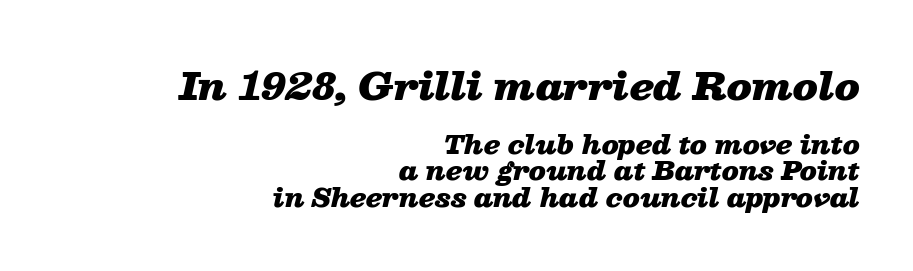
The lettering tilts uniformly, giving the passage an italic look. Beneath every word, the page is bare. The lines are packed closely together with very little leading. The rendering keeps characters at their native spacing. Compared with a flush-left layout, this one pins lines to the opposite, right side.
